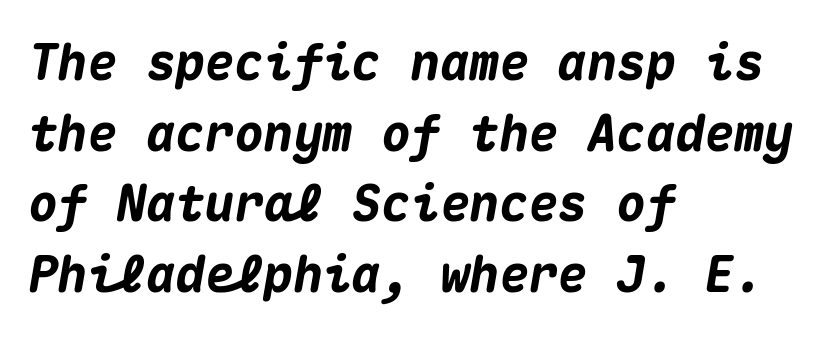
Italic? Definitely — the glyphs are oblique. Typeset ragged right — the left edge is the straight one. Any mark beneath the type? The region is blank. How would I describe the line gaps? Plain and ordinary. The strokes are fattened all the way to bold.
